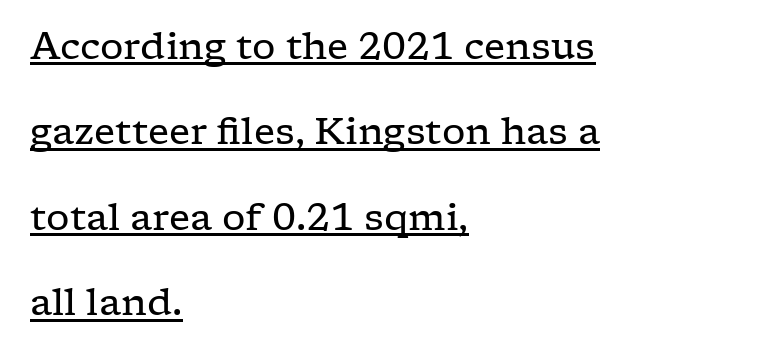
The font sits on the lighter half of the weight spectrum, regular included. The rendering keeps characters at their native spacing. One glance says open: line gaps are wider than usual. What decoration does the sample have? An underline. The letters carry serifs — small finishing strokes at the ends of their stems. Is this a fixed-width face? No — the glyphs have proportional, varying widths.
